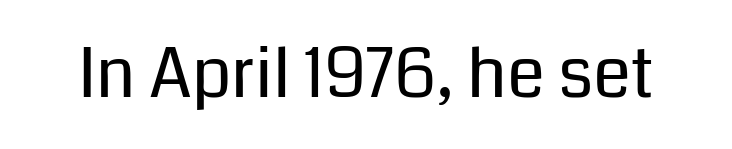
Bold? No — there's no thickening of the strokes. Words appear dense and cohesive because spacing is normal. Type without underlining. Nothing sits at the stroke ends, so this counts as sans-serif. This is the regular roman posture of the typeface. Think of a printed novel: that variable character pitch is what you see here.
